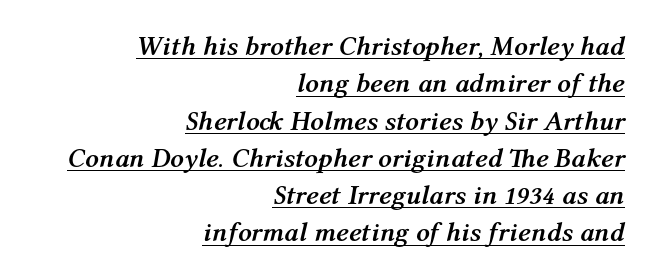
Q: Is the text bold? A: Yes.
Q: Is the text italic (slanted)? A: Yes, it leans right by about 12 degrees.
Q: Is the text underlined? A: Yes.
Q: How is the paragraph aligned? A: Right-aligned.
Q: Is the spacing between letters normal or unusually wide? A: Normal.
Q: Is the spacing between lines tight, normal or loose? A: Normal.
